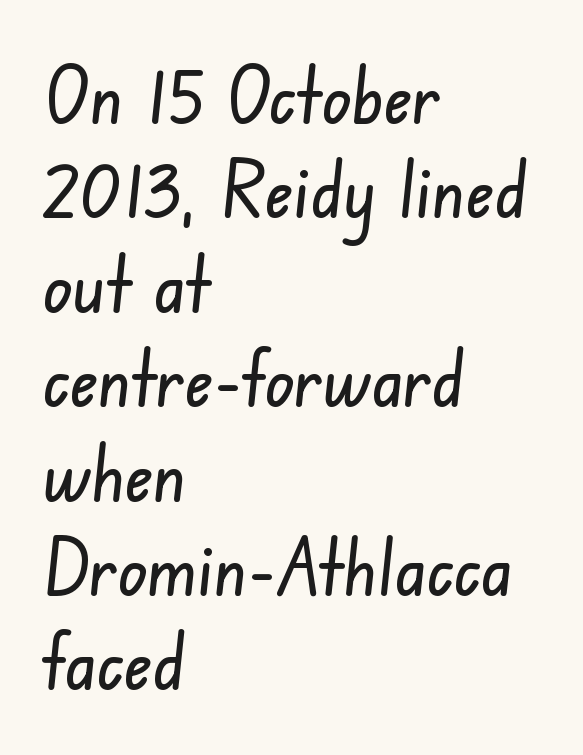
Q: Is the typeface a serif or a sans-serif typeface? A: Sans-serif.
Q: Is the text underlined? A: No.
Q: How is the paragraph aligned? A: Left-aligned.
Q: Is the spacing between letters normal or unusually wide? A: Normal.
Q: Width (condensed, normal, or wide)? A: Condensed.
Q: Stroke contrast? A: Low.
Q: x-height? A: Small.
Q: Monospaced? A: No.
